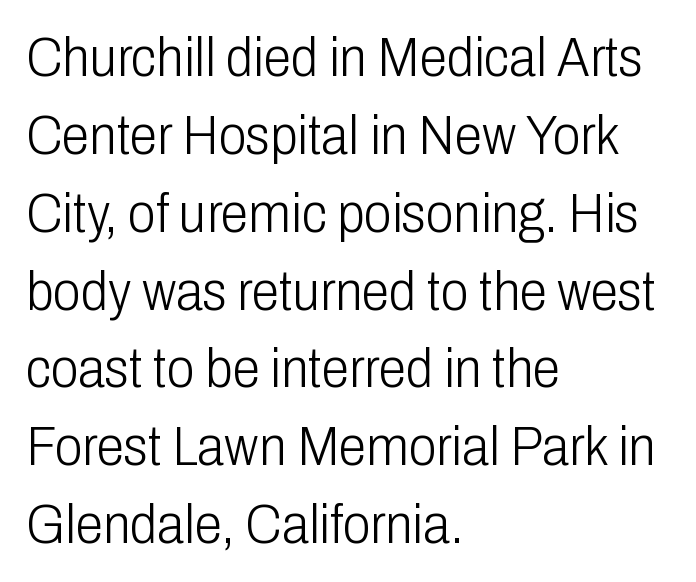
The image shows 56 px light, condensed sans-serif type, upright; set left-aligned, normal line spacing (1.39x), normal letter spacing, not underlined; low stroke contrast and a medium x-height.
